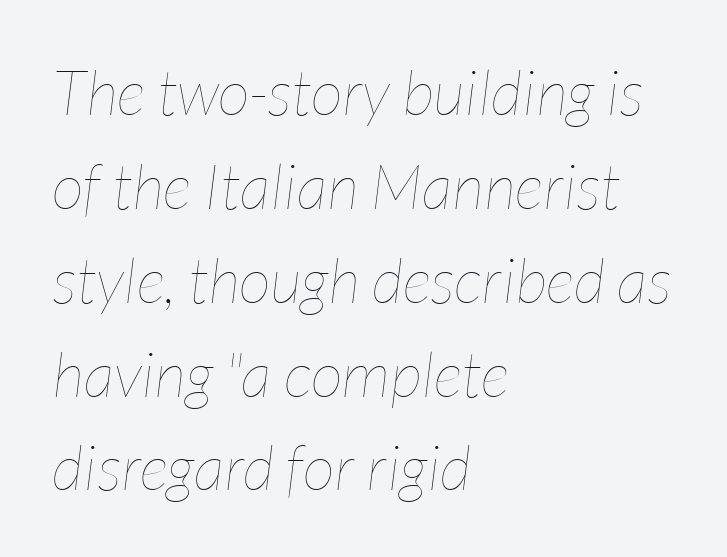
Q: Is the text bold? A: No.
Q: Is the text italic (slanted)? A: Yes, it leans right by about 7 degrees.
Q: Is the text underlined? A: No.
Q: How is the paragraph aligned? A: Left-aligned.
Q: Is the spacing between letters normal or unusually wide? A: Normal.
Q: Is the spacing between lines tight, normal or loose? A: Normal.
Q: Width (condensed, normal, or wide)? A: Condensed.
Q: Stroke contrast? A: Low.
Q: x-height? A: Medium.
Q: Monospaced? A: No.
